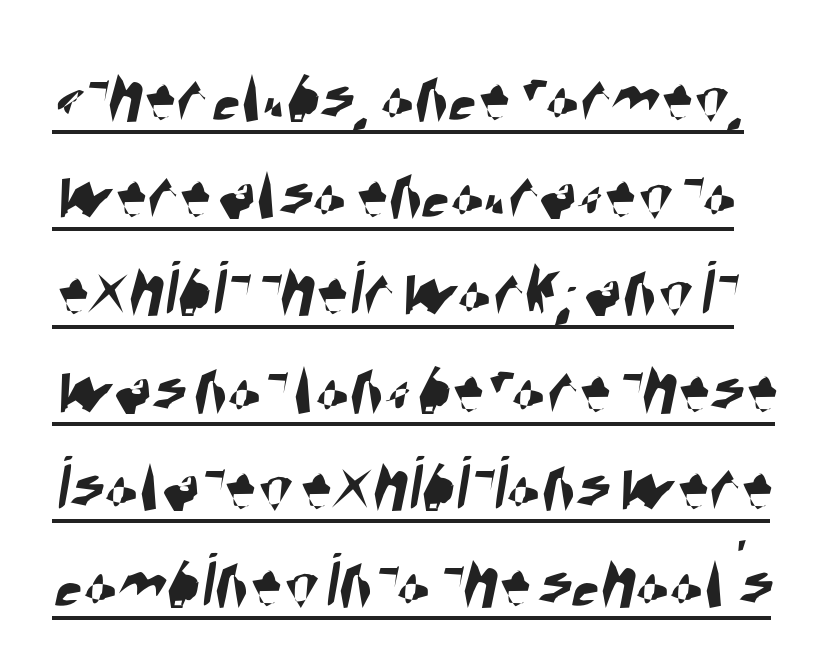
The image shows 79 px condensed sans-serif type; set line spacing 1.23x, normal letter spacing, underlined; high stroke contrast and a large x-height.
